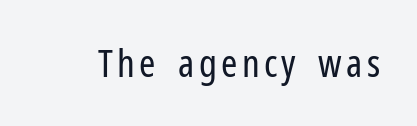
The image shows 39 px regular-weight, condensed sans-serif type, upright; set not underlined; low stroke contrast and a medium x-height.
